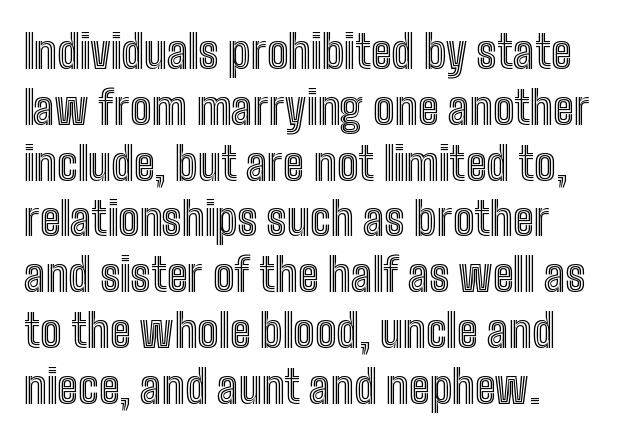
The image shows 45 px condensed type, upright; set left-aligned, line spacing 1.24x, normal letter spacing, not underlined; a medium x-height.
